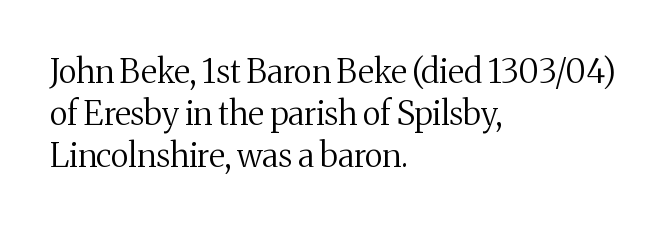
{"serif": "yes", "italic": "no", "bold": "no", "weight": "regular", "width": "normal", "stroke_contrast": "medium", "x_height": "medium", "monospaced": "no", "underline": "no", "align": "left", "line_spacing": "normal", "line_spacing_ratio": 1.27, "letter_spacing": "normal", "letter_spacing_em": 0.0, "glyph_px": 33}
